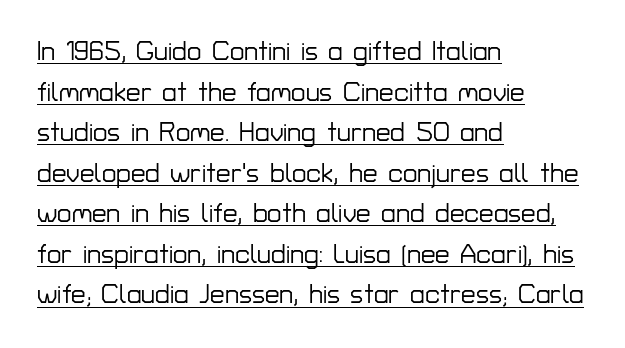
Q: Is the text italic (slanted)? A: No, it is upright.
Q: Is the text underlined? A: Yes.
Q: How is the paragraph aligned? A: Left-aligned.
Q: Is the spacing between letters normal or unusually wide? A: Normal.
Q: Is the spacing between lines tight, normal or loose? A: Normal.
